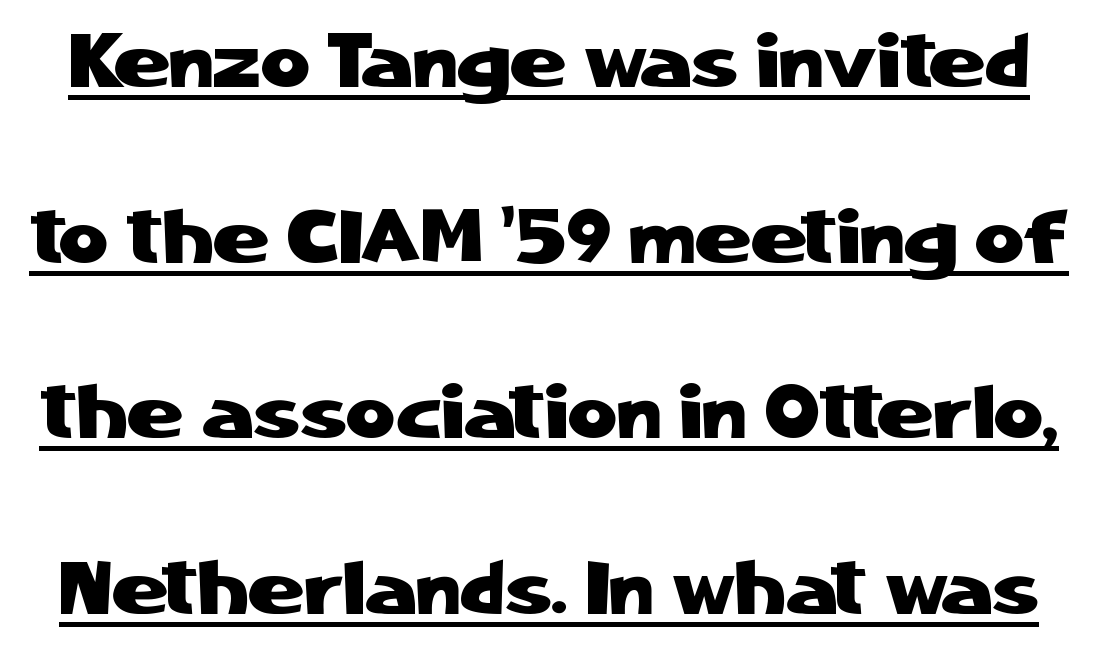
Q: Is the text italic (slanted)? A: No, it is upright.
Q: Is the typeface a serif or a sans-serif typeface? A: Sans-serif.
Q: Is the text underlined? A: Yes.
Q: Is the spacing between letters normal or unusually wide? A: Normal.
Q: Is the spacing between lines tight, normal or loose? A: Loose.
Q: Width (condensed, normal, or wide)? A: Normal.
Q: Stroke contrast? A: Low.
Q: x-height? A: Medium.
Q: Monospaced? A: No.
